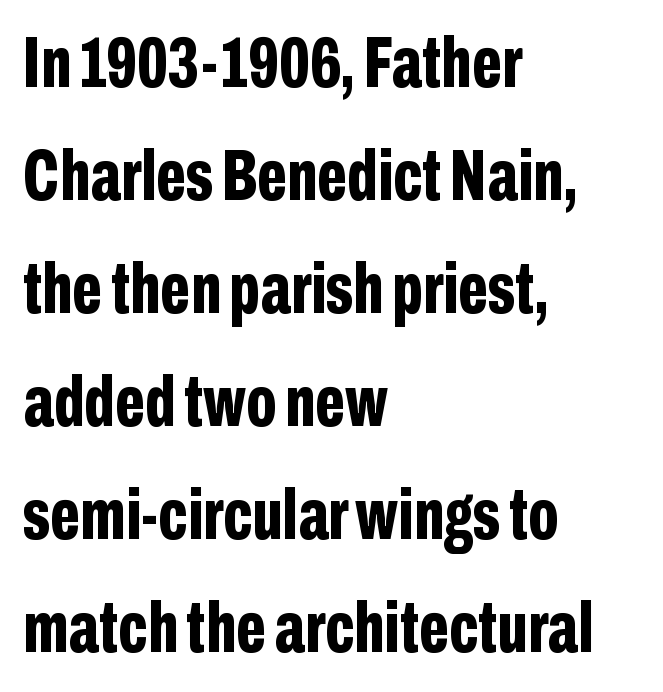
A classic flush-left, rag-right setting is used for this passage. Students, note that the glyphs here touch the page at normal intervals. Letterform terminals end flat and unadorned throughout the passage. Underlining? Definitely not there.
